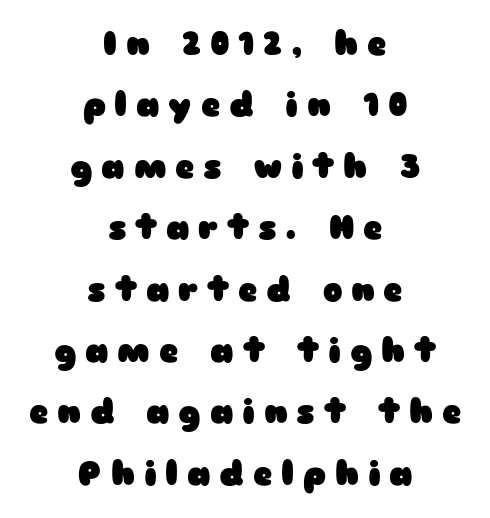
The image shows 33 px heavy, wide sans-serif type, upright; set centered, line spacing 1.86x, unusually wide letter spacing (+0.27 em), not underlined; low stroke contrast and a medium x-height.
